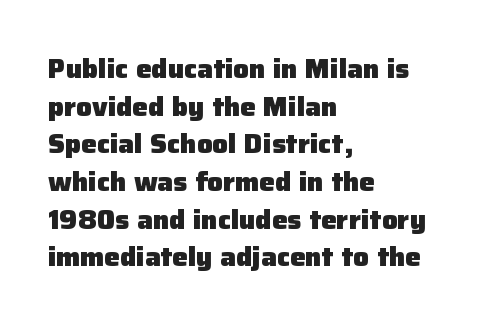
Q: Is the text bold? A: Yes.
Q: Is the text italic (slanted)? A: No, it is upright.
Q: Is the text underlined? A: No.
Q: How is the paragraph aligned? A: Left-aligned.
Q: Is the spacing between letters normal or unusually wide? A: Normal.
Q: Is the spacing between lines tight, normal or loose? A: Normal.
